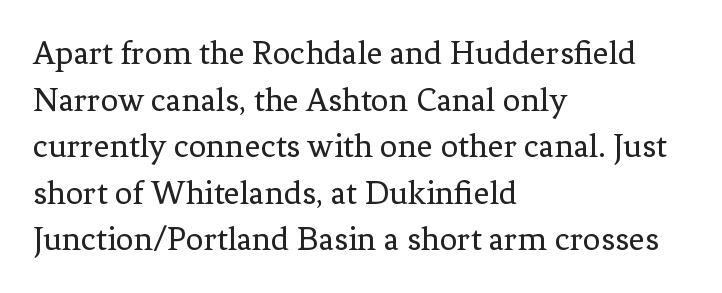
{"serif": "yes", "italic": "no", "bold": "no", "weight": "regular", "width": "normal", "stroke_contrast": "low", "x_height": "medium", "monospaced": "no", "underline": "no", "align": "left", "line_spacing": "normal", "line_spacing_ratio": 1.33, "letter_spacing": "normal", "letter_spacing_em": 0.0, "glyph_px": 35}
